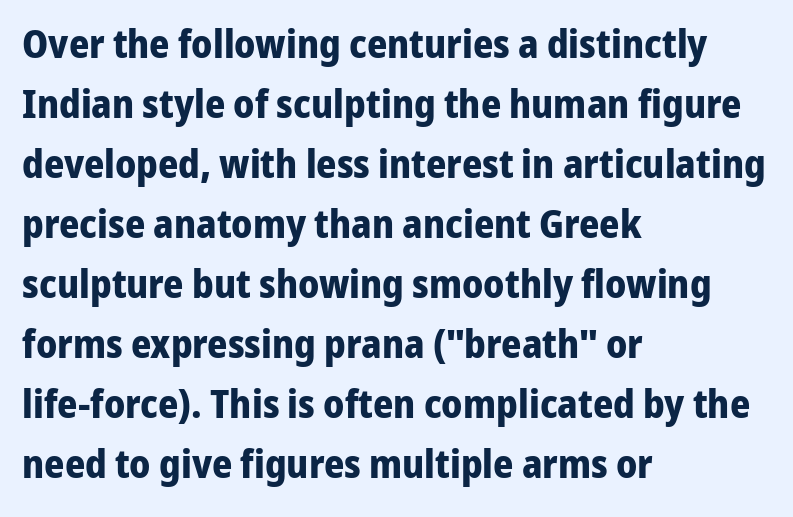
Look at the tracking — it's just the regular setting, nothing added. Classification — sans serif. The space between consecutive lines is moderate. Decoration check: the copy has no underline. Heft: maximum for text — a bold. The typesetter chose a ragged-right arrangement here.
